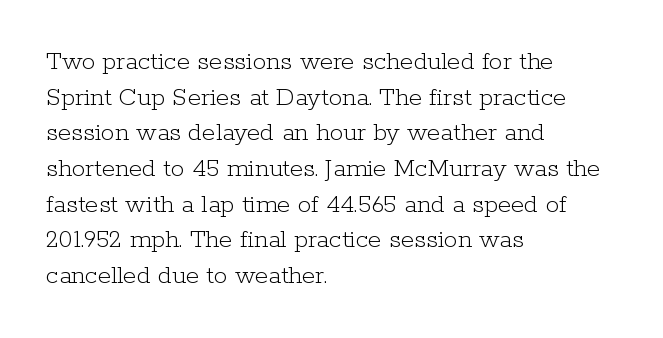
Q: Is the text bold? A: No.
Q: Is the text italic (slanted)? A: No, it is upright.
Q: Is the text underlined? A: No.
Q: How is the paragraph aligned? A: Left-aligned.
Q: Is the spacing between letters normal or unusually wide? A: Normal.
Q: Is the spacing between lines tight, normal or loose? A: Normal.
